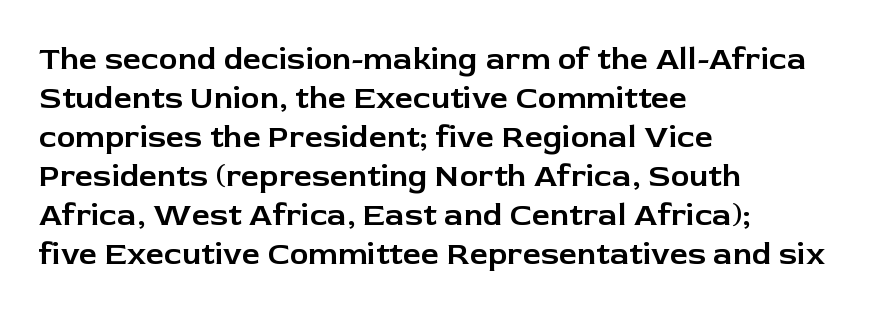
{"serif": "no", "italic": "no", "width": "normal", "stroke_contrast": "low", "x_height": "medium", "monospaced": "no", "underline": "no", "align": "left", "line_spacing_ratio": 1.22, "letter_spacing": "normal", "letter_spacing_em": 0.0, "glyph_px": 32}
